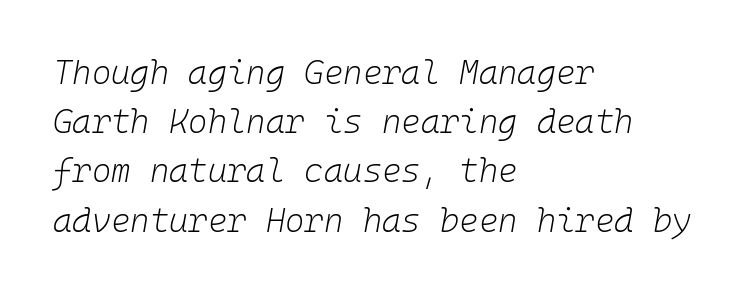
You could count columns in this text — the font is strictly monospaced. Students, note that the glyphs here touch the page at normal intervals. Line beginnings align vertically; line endings do not. Summary of weight: not heavy and not bold.
